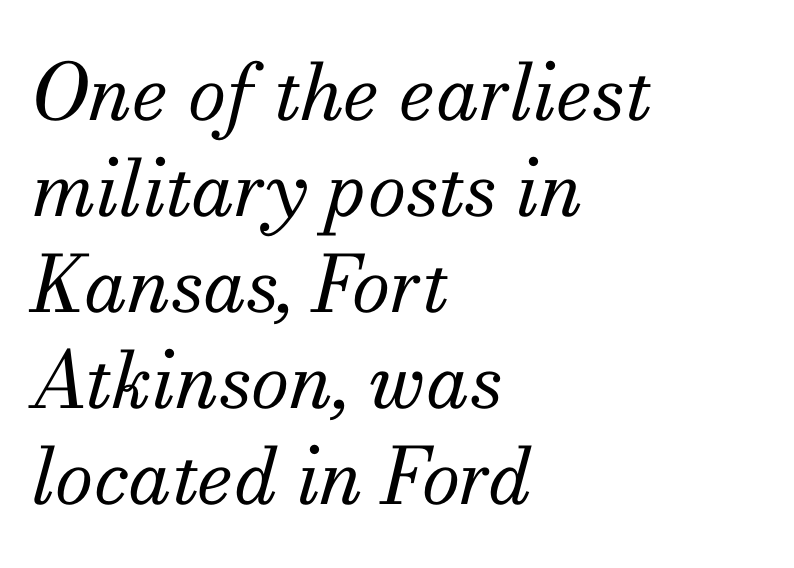
Q: Is the text bold? A: No.
Q: Is the text italic (slanted)? A: Yes, it leans right by about 13 degrees.
Q: Is the typeface a serif or a sans-serif typeface? A: Serif.
Q: Is the text underlined? A: No.
Q: How is the paragraph aligned? A: Left-aligned.
Q: Is the spacing between letters normal or unusually wide? A: Normal.
Q: Width (condensed, normal, or wide)? A: Normal.
Q: Stroke contrast? A: Medium.
Q: x-height? A: Small.
Q: Monospaced? A: No.
